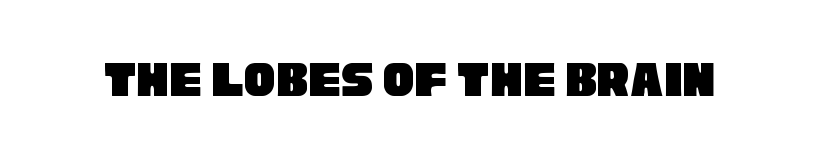
{"serif": "no", "width": "condensed", "stroke_contrast": "low", "x_height": "large", "monospaced": "no", "underline": "no", "letter_spacing": "normal", "letter_spacing_em": 0.0, "glyph_px": 53}
